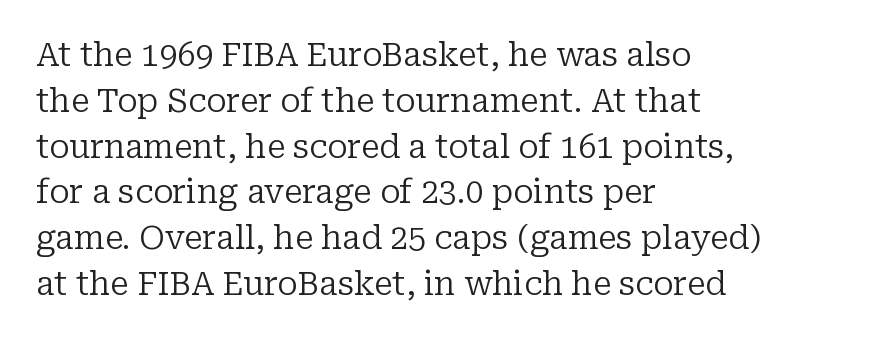
{"serif": "yes", "italic": "no", "bold": "no", "weight": "regular", "width": "normal", "stroke_contrast": "low", "x_height": "medium", "monospaced": "no", "underline": "no", "align": "left", "line_spacing": "normal", "line_spacing_ratio": 1.43, "letter_spacing": "normal", "letter_spacing_em": 0.0, "glyph_px": 32}
